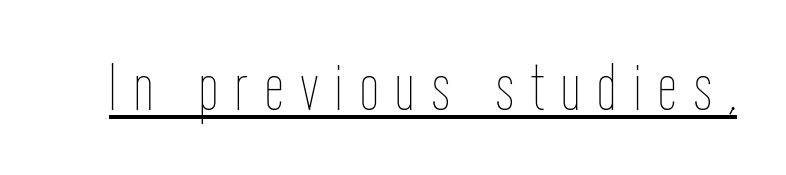
{"italic": "no", "bold": "no", "weight": "thin", "width": "condensed", "stroke_contrast": "low", "x_height": "medium", "monospaced": "no", "underline": "yes", "letter_spacing": "wide", "letter_spacing_em": 0.26, "glyph_px": 67}
